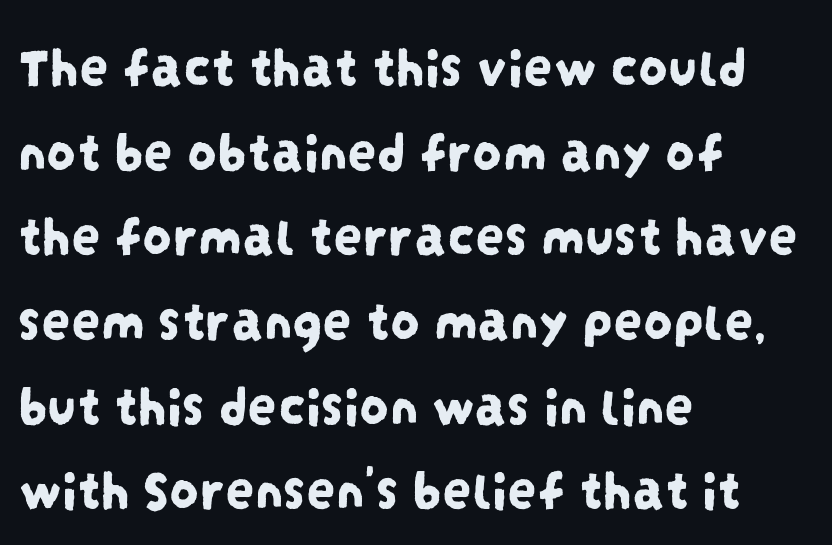
Note: no serifs on the glyphs. Do the characters align in a grid? No, the font is proportional. Between one letter and the next there's only the usual sliver of space. Horizontally, the lines are justified to the leading edge only. This rendering features lettering with no underline.
